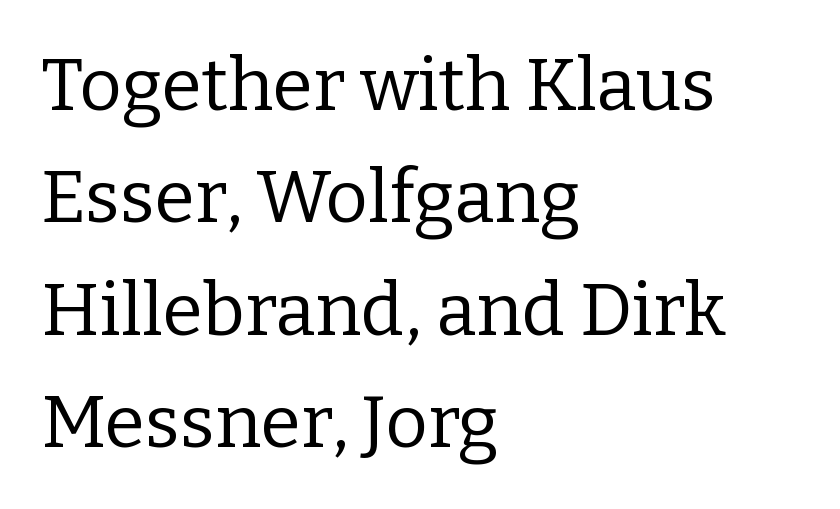
{"serif": "yes", "italic": "no", "bold": "no", "weight": "regular", "width": "normal", "stroke_contrast": "low", "x_height": "medium", "monospaced": "no", "underline": "no", "align": "left", "line_spacing": "normal", "line_spacing_ratio": 1.54, "letter_spacing": "normal", "letter_spacing_em": 0.0, "glyph_px": 73}
